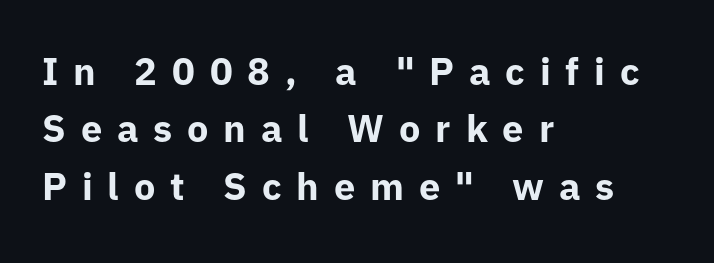
Q: Is the text bold? A: Yes.
Q: Is the text italic (slanted)? A: No, it is upright.
Q: Is the typeface a serif or a sans-serif typeface? A: Sans-serif.
Q: Is the text underlined? A: No.
Q: How is the paragraph aligned? A: Left-aligned.
Q: Is the spacing between letters normal or unusually wide? A: Unusually wide.
Q: Is the spacing between lines tight, normal or loose? A: Normal.
Q: Width (condensed, normal, or wide)? A: Normal.
Q: Stroke contrast? A: Low.
Q: x-height? A: Medium.
Q: Monospaced? A: No.
